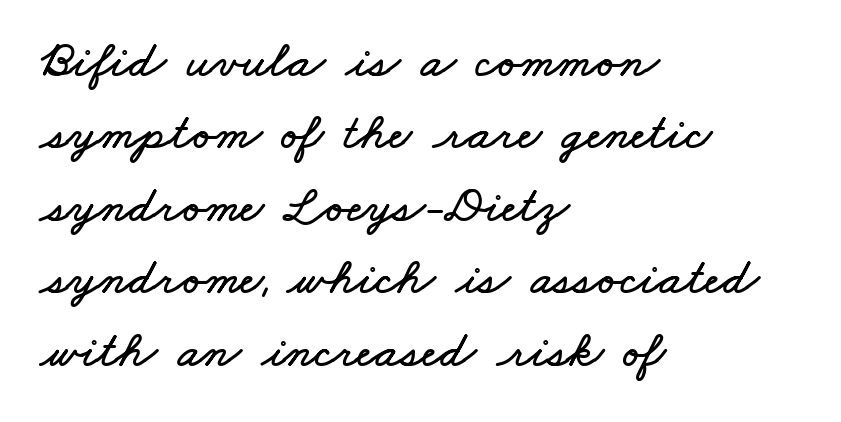
Q: Is the text underlined? A: No.
Q: How is the paragraph aligned? A: Left-aligned.
Q: Is the spacing between letters normal or unusually wide? A: Normal.
Q: Is the spacing between lines tight, normal or loose? A: Normal.
Q: Width (condensed, normal, or wide)? A: Wide.
Q: Stroke contrast? A: Low.
Q: x-height? A: Small.
Q: Monospaced? A: No.
